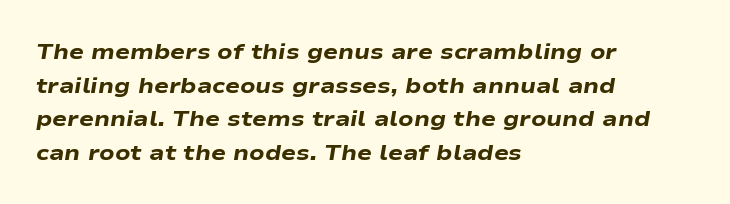
Q: Is the text bold? A: Yes.
Q: Is the text italic (slanted)? A: Yes, it leans right by about 9 degrees.
Q: Is the text underlined? A: No.
Q: How is the paragraph aligned? A: Left-aligned.
Q: Is the spacing between letters normal or unusually wide? A: Normal.
Q: Is the spacing between lines tight, normal or loose? A: Normal.
